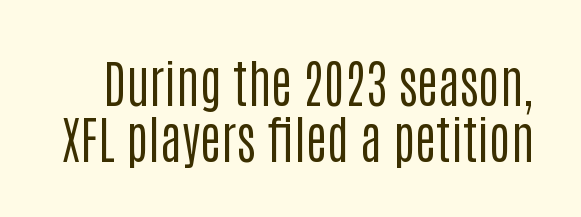
Is there much room between lines? No — they nearly touch. Check where the strokes stop: nothing finishes them off — pure sans. Ordinary non-slanted type is in use. The face looks like a standard text weight, possibly lighter.
